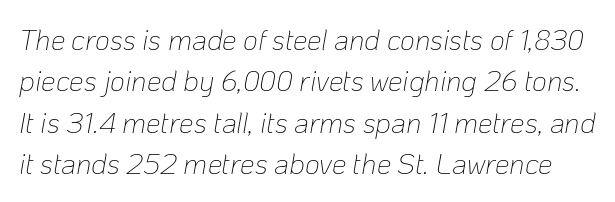
The image shows 29 px thin type, italic (leaning right); set normal line spacing (1.43x), normal letter spacing, not underlined; low stroke contrast and a medium x-height.
